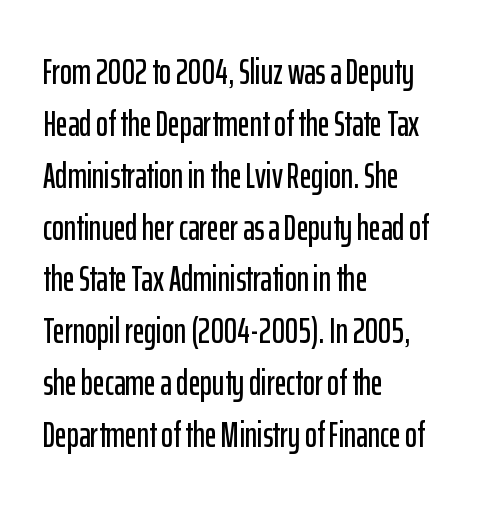
Q: Is the text italic (slanted)? A: No, it is upright.
Q: Is the typeface a serif or a sans-serif typeface? A: Sans-serif.
Q: Is the text underlined? A: No.
Q: How is the paragraph aligned? A: Left-aligned.
Q: Is the spacing between letters normal or unusually wide? A: Normal.
Q: Is the spacing between lines tight, normal or loose? A: Normal.
Q: Width (condensed, normal, or wide)? A: Condensed.
Q: Stroke contrast? A: Low.
Q: x-height? A: Medium.
Q: Monospaced? A: No.
